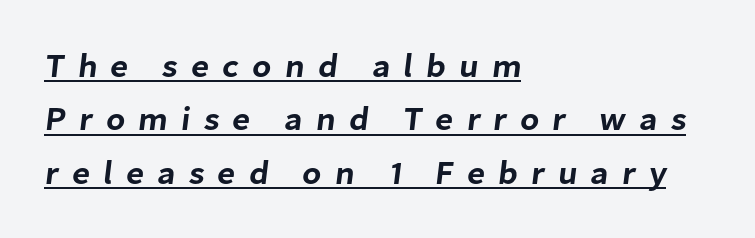
The image shows 33 px sans-serif type; set left-aligned, normal line spacing (1.62x), unusually wide letter spacing (+0.4 em), underlined; low stroke contrast and a medium x-height.
